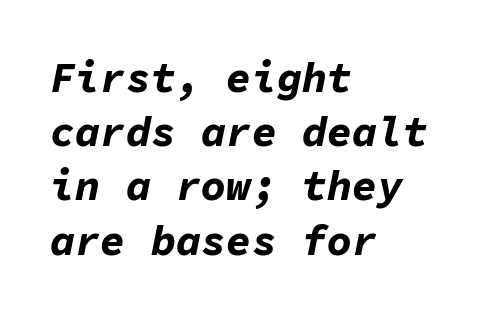
{"italic": "yes", "lean": "right", "slant_degrees": 11, "bold": "yes", "weight": "bold", "width": "normal", "stroke_contrast": "low", "x_height": "medium", "monospaced": "yes", "underline": "no", "align": "left", "line_spacing": "normal", "line_spacing_ratio": 1.29, "letter_spacing": "normal", "letter_spacing_em": 0.0, "glyph_px": 42}
